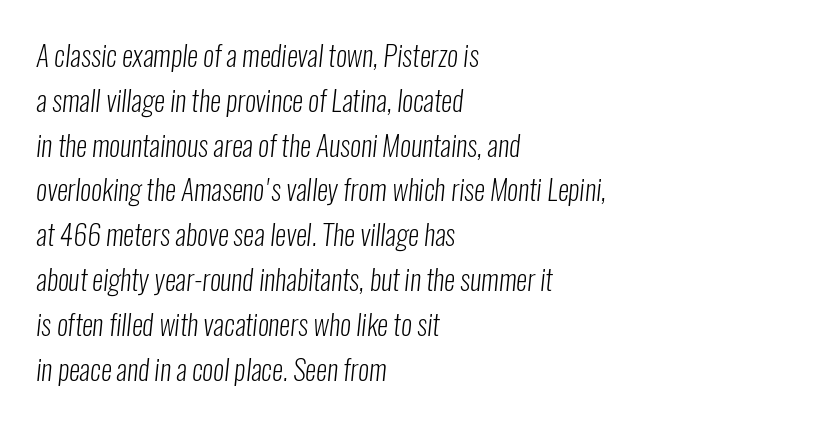
Typographically, this falls in the sans-serif category. Each letter keeps its own natural width here, so spacing adapts to shape. The lines in this sample share a left origin and differ only in where they stop. Nobody drew a line under any word here. Caption: face not bold, strokes unweighted. The gaps between neighbouring characters are ordinary and unremarkable.
